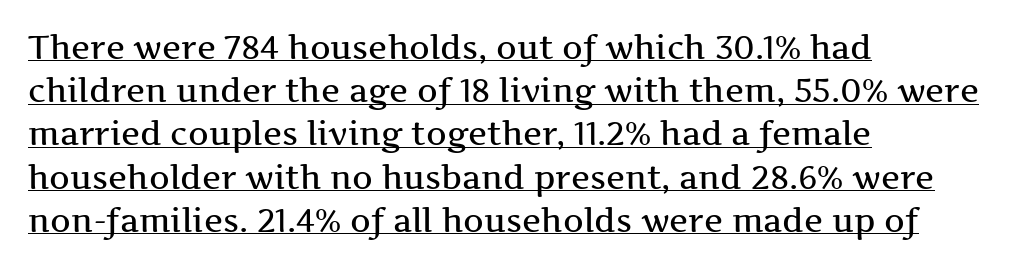
Normally led — the rows are evenly, conventionally spaced. Inter-character spacing is left at the font's built-in metrics. These lines are rendered in a variable-pitch font. Somebody hit Ctrl+U on this one — the words are underlined. The type sits square on the baseline with zero lean.
